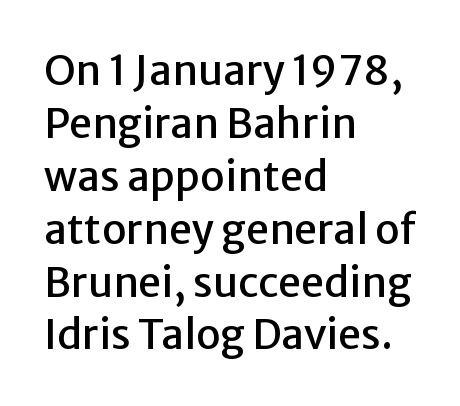
Q: Is the text italic (slanted)? A: No, it is upright.
Q: Is the typeface a serif or a sans-serif typeface? A: Sans-serif.
Q: Is the text underlined? A: No.
Q: How is the paragraph aligned? A: Left-aligned.
Q: Is the spacing between letters normal or unusually wide? A: Normal.
Q: Is the spacing between lines tight, normal or loose? A: Normal.
Q: Width (condensed, normal, or wide)? A: Normal.
Q: Stroke contrast? A: Low.
Q: x-height? A: Medium.
Q: Monospaced? A: No.
